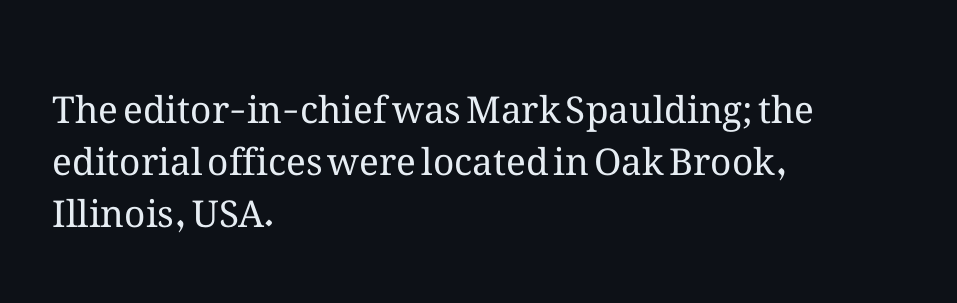
Glance below the letters and you will spot only blank space. Posture: vertical. Notice how the passage keeps a crisp vertical edge on the left only. Here the glyphs are tracked normally, forming tight word shapes. Looks like regular typesetting: each glyph gets only the width it needs. These glyphs show unthickened strokes, regular width or finer.
